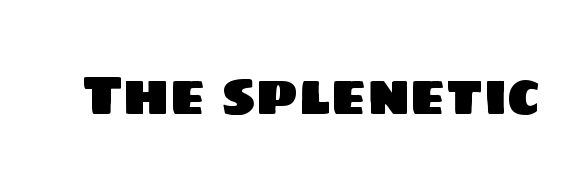
Q: Is the typeface a serif or a sans-serif typeface? A: Sans-serif.
Q: Is the text underlined? A: No.
Q: Is the spacing between letters normal or unusually wide? A: Normal.
Q: Width (condensed, normal, or wide)? A: Normal.
Q: Stroke contrast? A: Low.
Q: x-height? A: Large.
Q: Monospaced? A: No.
